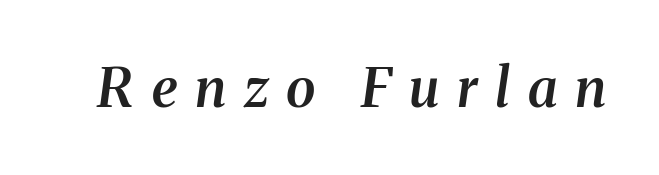
Just letters on the line, the space beneath them empty. This sample has the flowing, uneven cadence of proportional lettering. The strokes are fattened partway — semibold, not bold. The face used here is seriffed, in the tradition of book romans.
